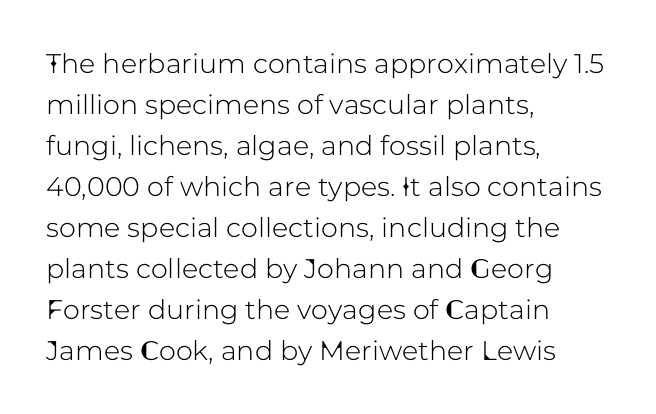
Q: Is the text italic (slanted)? A: No, it is upright.
Q: Is the text underlined? A: No.
Q: How is the paragraph aligned? A: Left-aligned.
Q: Is the spacing between letters normal or unusually wide? A: Normal.
Q: Is the spacing between lines tight, normal or loose? A: Normal.
